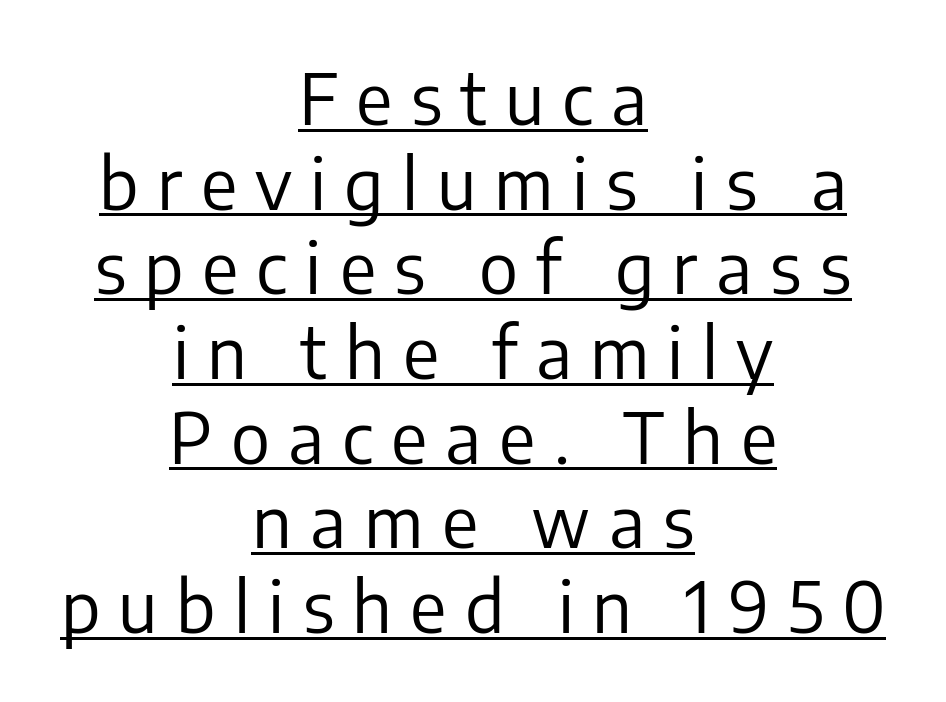
{"serif": "no", "italic": "no", "bold": "no", "weight": "regular", "width": "normal", "stroke_contrast": "low", "x_height": "medium", "monospaced": "no", "underline": "yes", "align": "center", "line_spacing_ratio": 1.21, "letter_spacing": "wide", "letter_spacing_em": 0.26, "glyph_px": 70}
